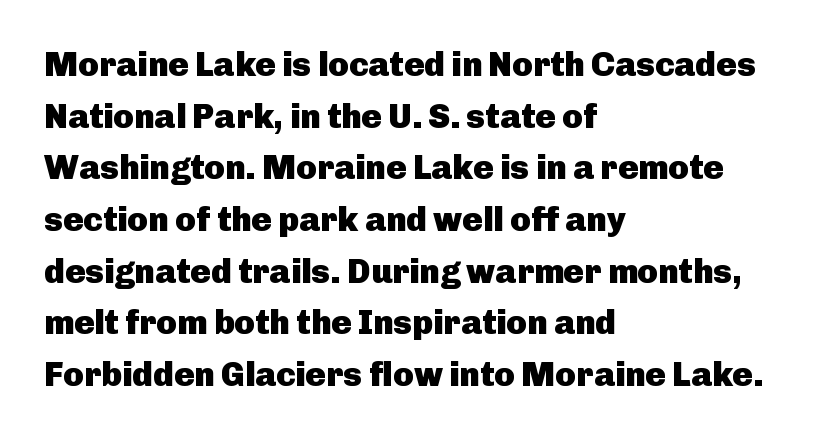
The image shows 34 px heavy sans-serif type, upright; set left-aligned, normal line spacing (1.52x), normal letter spacing, not underlined; low stroke contrast and a medium x-height.
